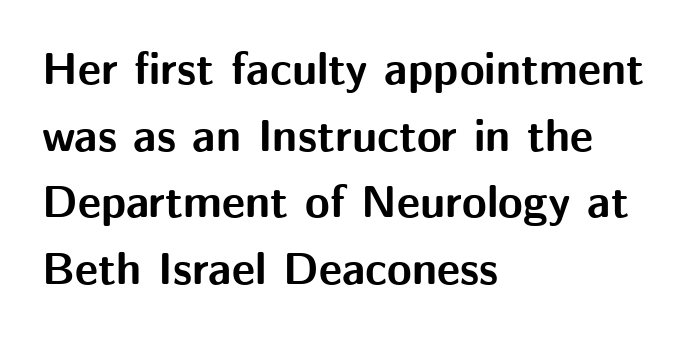
Heft: maximum for text — a bold. The typography opts for an upright posture over an oblique one. Descenders are the only things crossing below the line. These lines are set flush left with a ragged right edge. There is no visible air inserted between adjacent glyphs. What's the leading like? Ordinary, nothing unusual.
